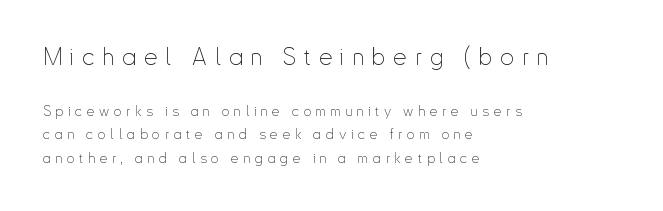
{"italic": "no", "bold": "no", "underline": "no", "align": "left", "line_spacing": "normal", "line_spacing_ratio": 1.69, "letter_spacing": "wide", "letter_spacing_em": 0.33, "larger_block": "first", "size_ratio": 1.71, "glyph_px": 24}
